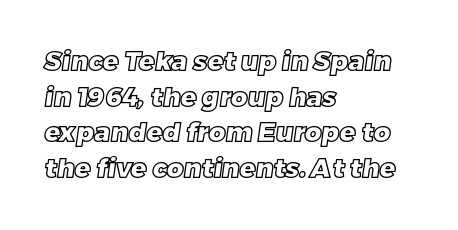
Underlining? Definitely not there. Line starts are locked; line ends wander. This rendering leaves character spacing at its baseline value. Evenly set lines give the paragraph a standard silhouette.
